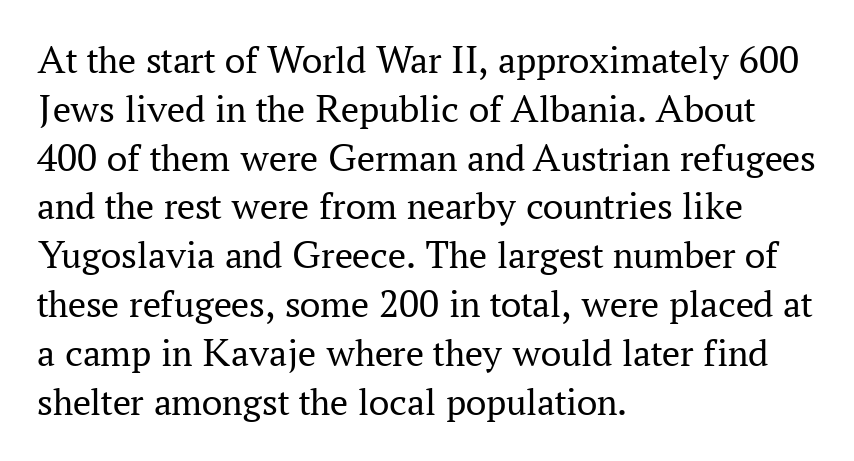
Quick note: not italic, upright. Summary of weight: not heavy and not bold. Looks like regular typesetting: each glyph gets only the width it needs. Standard letterfit; no display-style spreading of the glyphs. The typeface chosen for these lines features serifs.
